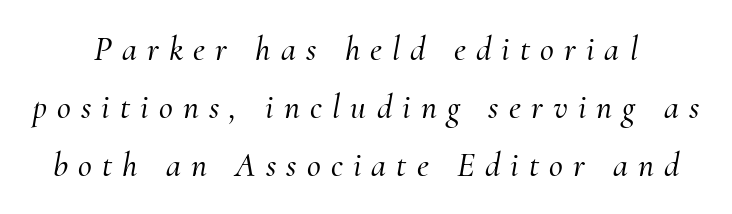
Q: Is the text italic (slanted)? A: Yes, it leans right by about 10 degrees.
Q: Is the typeface a serif or a sans-serif typeface? A: Serif.
Q: Is the text underlined? A: No.
Q: Is the spacing between letters normal or unusually wide? A: Unusually wide.
Q: Is the spacing between lines tight, normal or loose? A: Normal.
Q: Width (condensed, normal, or wide)? A: Normal.
Q: Stroke contrast? A: Medium.
Q: x-height? A: Small.
Q: Monospaced? A: No.
